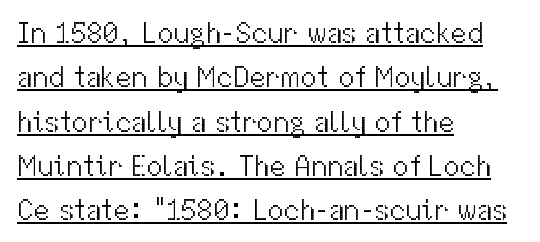
You can tell from the bare stems that sans-serif type was used. The font sits on the lighter half of the weight spectrum, regular included. Note the varied advance widths — an 'i' is clearly narrower than an 'm'. Leading matches the norm, producing a regular column. Underlining? Definitely there.
